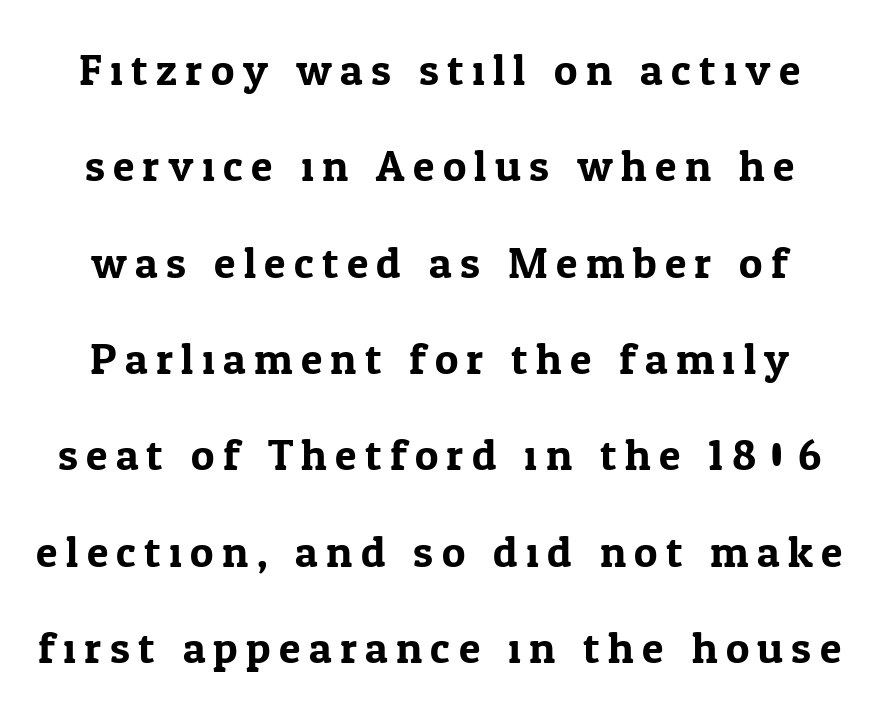
Q: Is the text italic (slanted)? A: No, it is upright.
Q: Is the typeface a serif or a sans-serif typeface? A: Serif.
Q: Is the text underlined? A: No.
Q: Is the spacing between lines tight, normal or loose? A: Loose.
Q: Width (condensed, normal, or wide)? A: Normal.
Q: Stroke contrast? A: Low.
Q: x-height? A: Medium.
Q: Monospaced? A: No.
